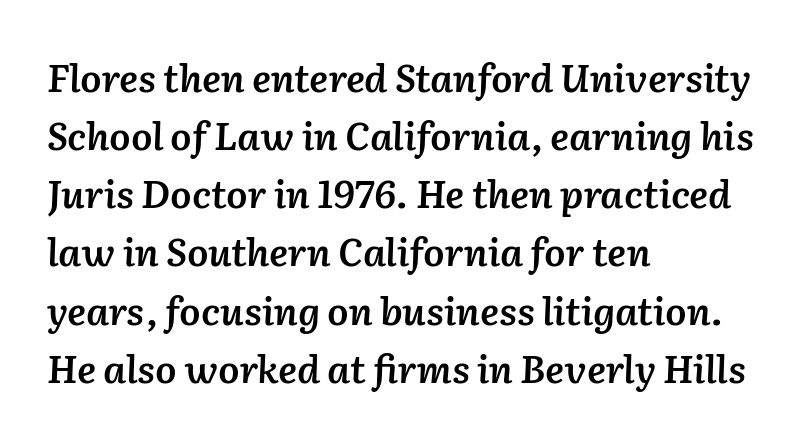
{"italic": "yes", "lean": "right", "slant_degrees": 2, "bold": "semi", "weight": "semibold", "width": "normal", "stroke_contrast": "low", "x_height": "medium", "monospaced": "no", "underline": "no", "align": "left", "line_spacing": "normal", "line_spacing_ratio": 1.53, "letter_spacing": "normal", "letter_spacing_em": 0.0, "glyph_px": 38}
